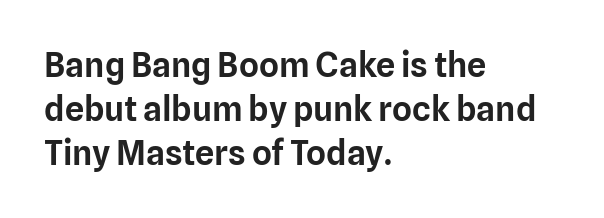
The image shows 34 px sans-serif type, upright; set left-aligned, normal line spacing (1.3x), normal letter spacing, not underlined; low stroke contrast and a medium x-height.
